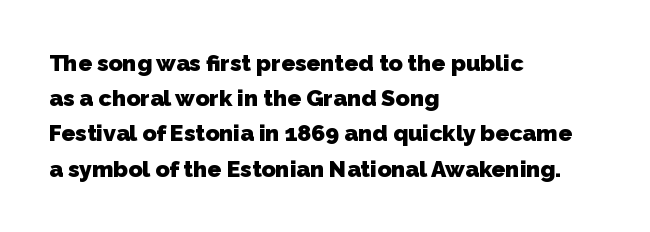
Emphasis by weight is at full strength: bold. The space between consecutive lines is moderate. This rendering uses left alignment, leaving the right contour irregular. Plain, unruled lines of type. Honestly, the letter spacing is just normal — you wouldn't notice it.
